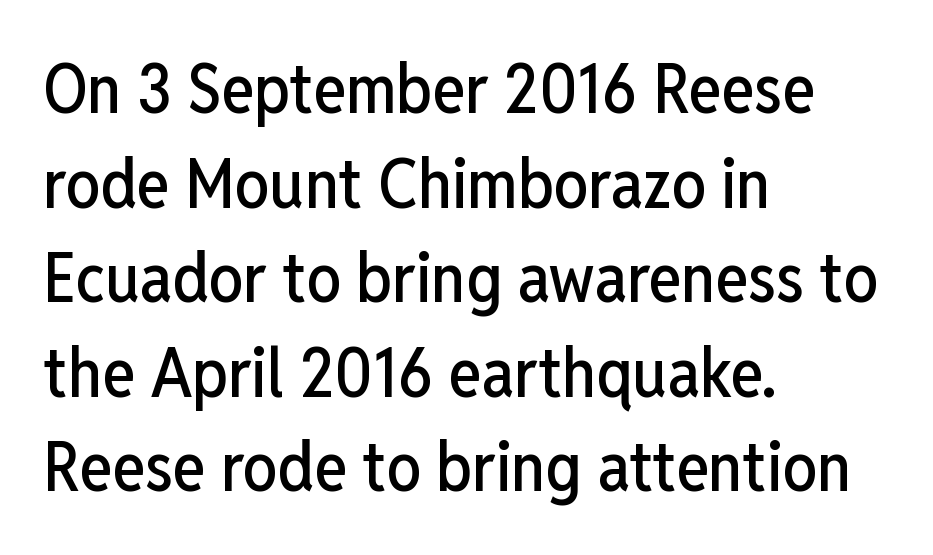
{"serif": "no", "italic": "no", "width": "condensed", "stroke_contrast": "low", "x_height": "medium", "monospaced": "no", "underline": "no", "align": "left", "line_spacing": "normal", "line_spacing_ratio": 1.37, "letter_spacing": "normal", "letter_spacing_em": 0.0, "glyph_px": 69}
